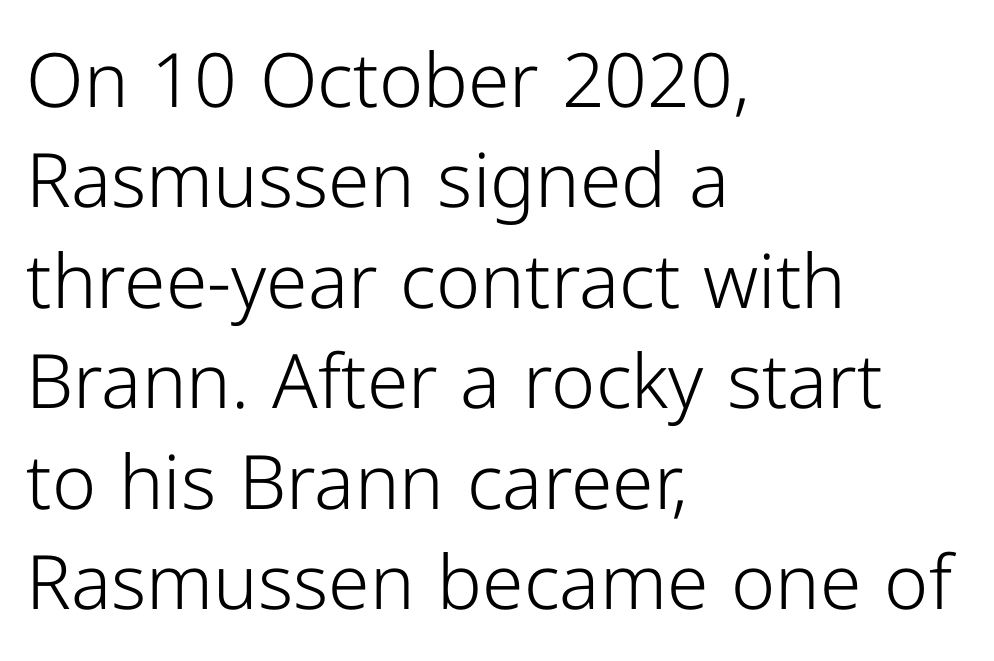
Q: Is the text bold? A: No.
Q: Is the text italic (slanted)? A: No, it is upright.
Q: Is the typeface a serif or a sans-serif typeface? A: Sans-serif.
Q: Is the text underlined? A: No.
Q: How is the paragraph aligned? A: Left-aligned.
Q: Is the spacing between letters normal or unusually wide? A: Normal.
Q: Is the spacing between lines tight, normal or loose? A: Normal.
Q: Width (condensed, normal, or wide)? A: Normal.
Q: Stroke contrast? A: Low.
Q: x-height? A: Medium.
Q: Monospaced? A: No.
